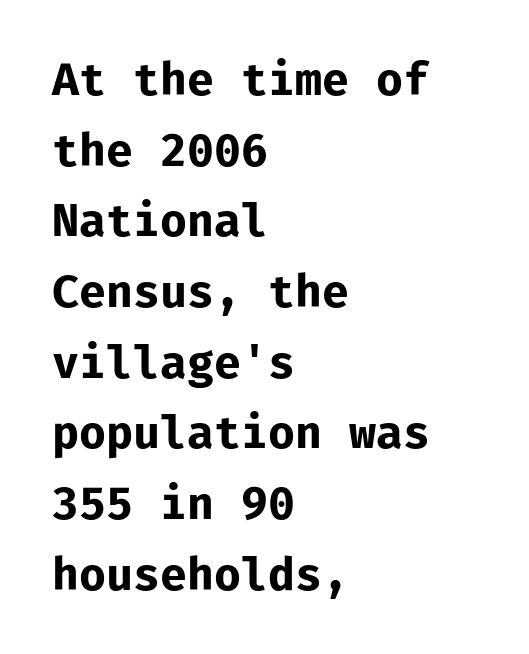
Descenders are the only things crossing below the line. Examine the stroke ends and you'll find no serifs. A normal amount of white space separates one row of letters from the next. The rag falls on the right side of this text block. The letters march in equal steps, a hallmark of fixed-pitch type.
